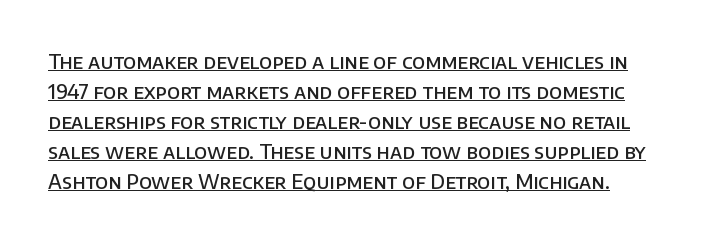
Rows of type keep a routine distance in the vertical direction. Does extra space separate the letters? No, they use regular spacing. In designer terms, the underline attribute is active on this setting. Italic: no, the glyphs are upright roman.
